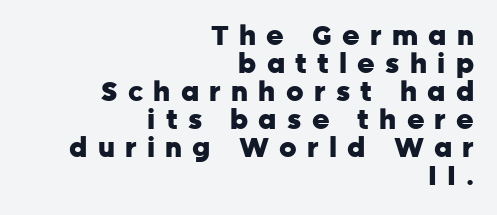
These lines have a slow, spaced-out rhythm from letter to letter. The rag falls on the left side of this text block. Line spacing here is tight. The foot of each line stays bare and open. Style check: upright.
